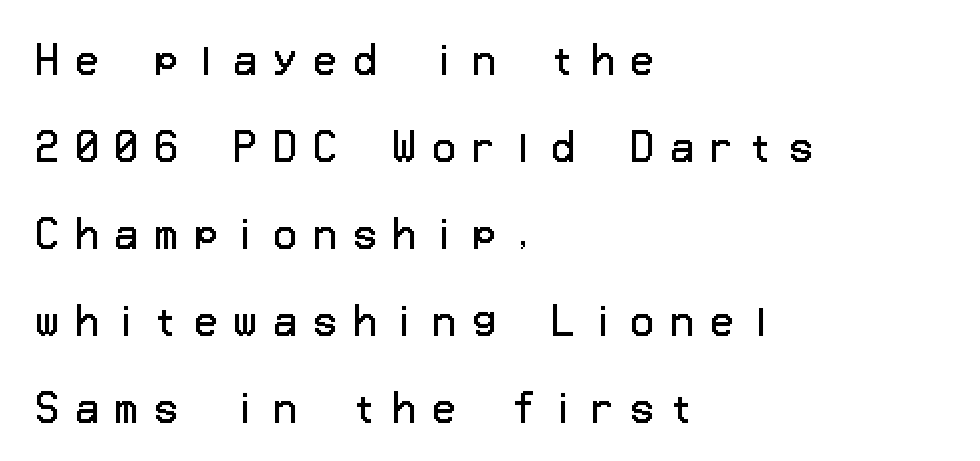
Q: Is the text bold? A: No.
Q: Is the text italic (slanted)? A: No, it is upright.
Q: Is the typeface a serif or a sans-serif typeface? A: Sans-serif.
Q: Is the text underlined? A: No.
Q: How is the paragraph aligned? A: Left-aligned.
Q: Is the spacing between letters normal or unusually wide? A: Unusually wide.
Q: Is the spacing between lines tight, normal or loose? A: Loose.
Q: Width (condensed, normal, or wide)? A: Normal.
Q: Stroke contrast? A: Low.
Q: x-height? A: Medium.
